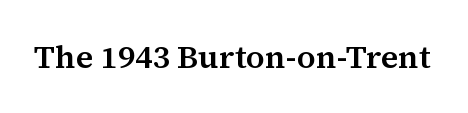
The image shows 32 px serif type, upright; set normal letter spacing, not underlined; medium stroke contrast and a medium x-height.
